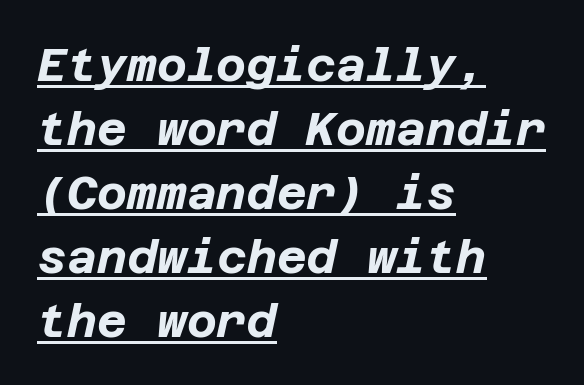
Between one letter and the next there's only the usual sliver of space. Thick stems and heavy bowls — unmistakably bold. Summary of vertical rhythm: regular, with standard interline spacing. Each line starts at the same left margin while the right side varies. Underline: present.
